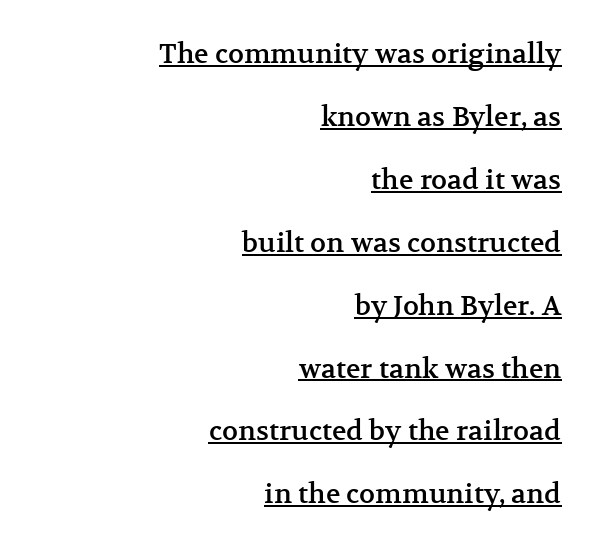
Compared with typical body copy, the letter spacing here is the same. The letters stand upright; this is a roman face. Vertical spacing — loose. Each line of the rendering has a horizontal stroke beneath the glyphs. Visually the block forms a straight wall on the right and a jagged coastline on the left.
